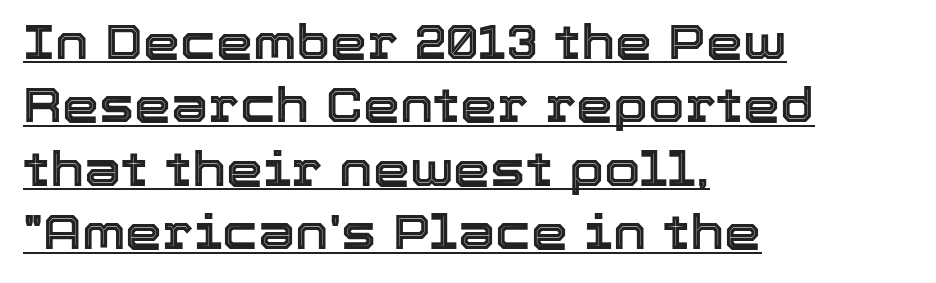
{"italic": "no", "width": "normal", "x_height": "medium", "monospaced": "no", "underline": "yes", "align": "left", "line_spacing": "normal", "line_spacing_ratio": 1.35, "letter_spacing": "normal", "letter_spacing_em": 0.0, "glyph_px": 47}
